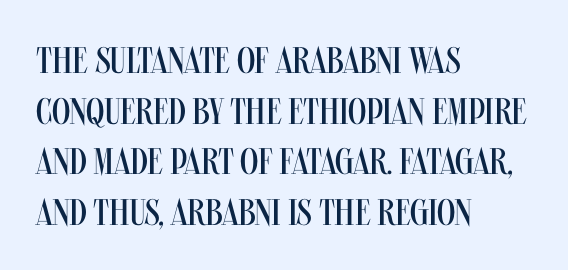
The image shows 37 px regular-weight, condensed sans-serif type, upright; set left-aligned, normal line spacing (1.37x), normal letter spacing, not underlined; medium stroke contrast and a large x-height.
